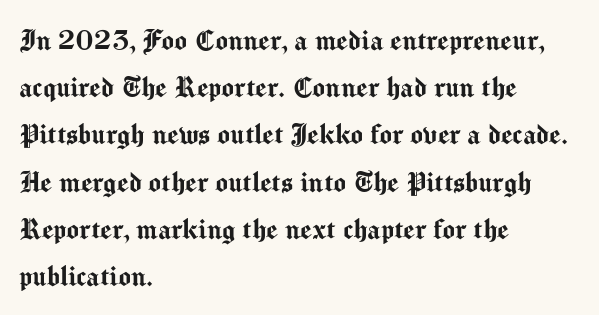
The image shows 33 px sans-serif type, upright; set left-aligned, normal line spacing (1.43x), normal letter spacing, not underlined; medium stroke contrast and a medium x-height.
